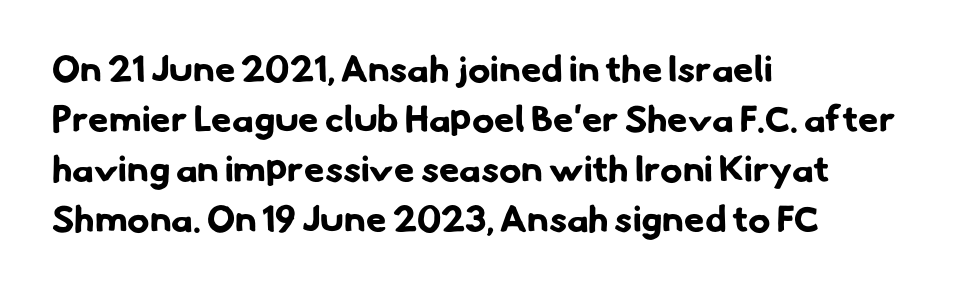
{"serif": "no", "bold": "yes", "weight": "bold", "width": "normal", "stroke_contrast": "low", "x_height": "small", "monospaced": "no", "underline": "no", "align": "left", "line_spacing": "normal", "line_spacing_ratio": 1.35, "letter_spacing": "normal", "letter_spacing_em": 0.0, "glyph_px": 37}
